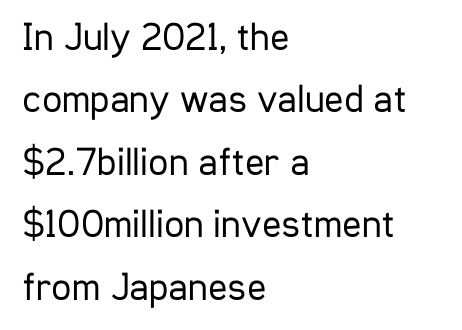
{"serif": "no", "italic": "no", "bold": "no", "weight": "regular", "width": "condensed", "stroke_contrast": "low", "x_height": "medium", "monospaced": "no", "underline": "no", "align": "left", "line_spacing": "normal", "line_spacing_ratio": 1.56, "letter_spacing": "normal", "letter_spacing_em": 0.0, "glyph_px": 40}
